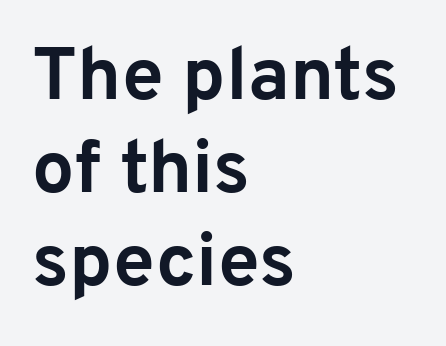
The image shows 75 px bold sans-serif type, upright; set left-aligned, line spacing 1.24x, normal letter spacing, not underlined; low stroke contrast and a medium x-height.
